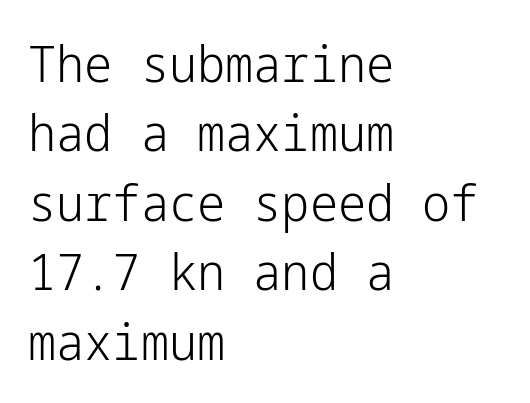
Only glyphs here, with clear space below each row. What stands out about the letter spacing? Nothing — it is the standard amount. These lines stack with their left ends in a neat column. This sample uses an upright cut, with every glyph sitting square on the baseline.
